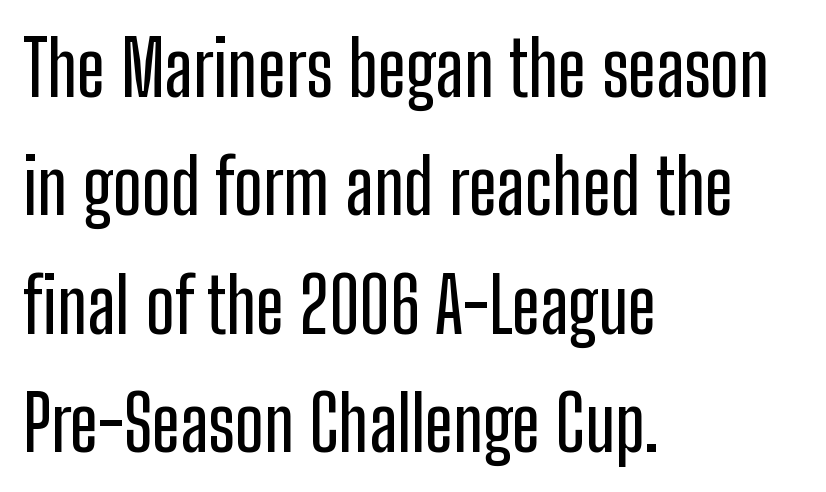
{"serif": "no", "italic": "no", "width": "condensed", "stroke_contrast": "low", "x_height": "medium", "monospaced": "no", "underline": "no", "align": "left", "line_spacing": "normal", "line_spacing_ratio": 1.58, "letter_spacing": "normal", "letter_spacing_em": 0.0, "glyph_px": 75}
